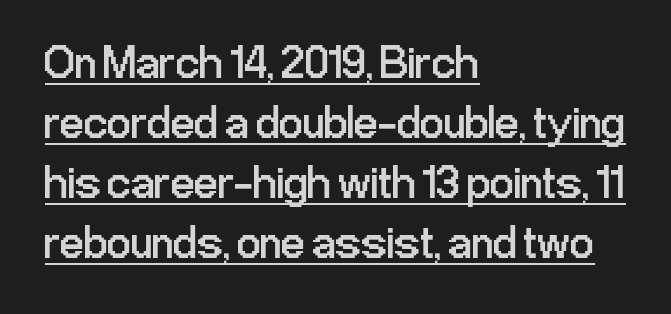
{"serif": "no", "italic": "no", "bold": "no", "weight": "regular", "width": "condensed", "stroke_contrast": "low", "x_height": "medium", "monospaced": "no", "underline": "yes", "align": "left", "line_spacing": "normal", "line_spacing_ratio": 1.28, "letter_spacing": "normal", "letter_spacing_em": 0.0, "glyph_px": 47}
